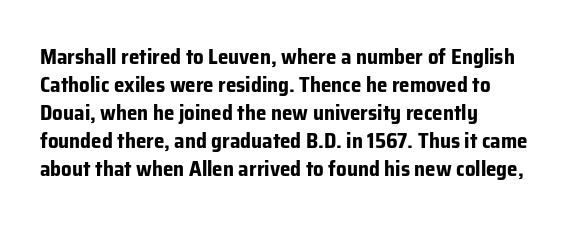
Style check: upright. Reading down the block, your eye returns to a fixed left position each line. This rendering leaves character spacing at its baseline value. Check under the words: just untouched page.
